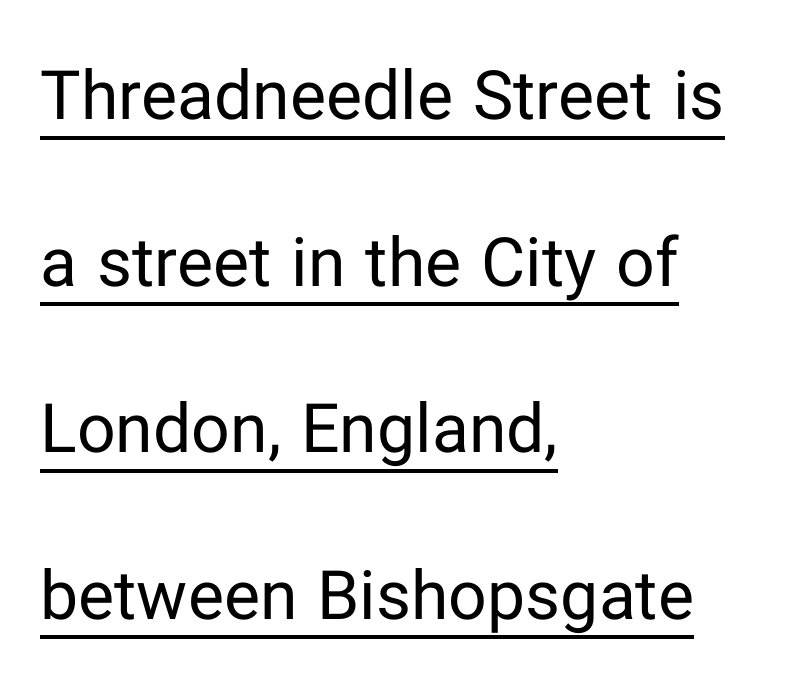
The image shows 68 px regular-weight sans-serif type, upright; set left-aligned, loose line spacing (2.45x), normal letter spacing, underlined; low stroke contrast and a medium x-height.
